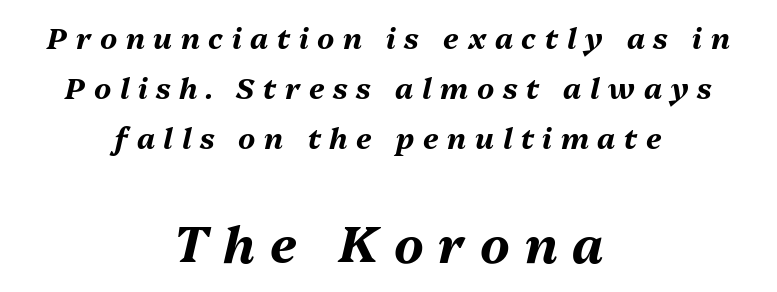
The image shows 50 px bold type, italic (leaning right); set centered, line spacing 1.72x, unusually wide letter spacing (+0.3 em), not underlined; the second (bottom) block is 1.72x larger; medium stroke contrast and a medium x-height.
